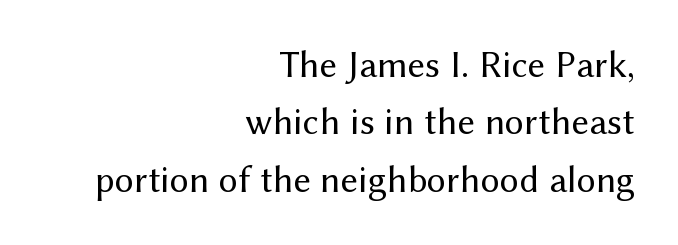
Short and long lines alike share a common ending point at right. Weight: regular or lighter. Style check: upright. Character widths vary here, with narrow letters taking less room than wide ones. Each letter's strokes conclude bluntly, with no projecting serifs.
